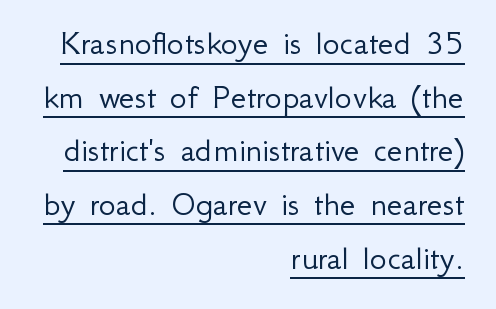
The image shows 36 px light sans-serif type, upright; set right-aligned, normal line spacing (1.49x), normal letter spacing, underlined; low stroke contrast and a small x-height.
